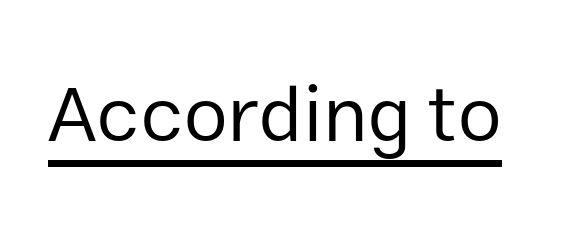
{"serif": "no", "italic": "no", "bold": "no", "weight": "regular", "width": "normal", "stroke_contrast": "low", "x_height": "medium", "monospaced": "no", "underline": "yes", "letter_spacing": "normal", "letter_spacing_em": 0.0, "glyph_px": 79}
